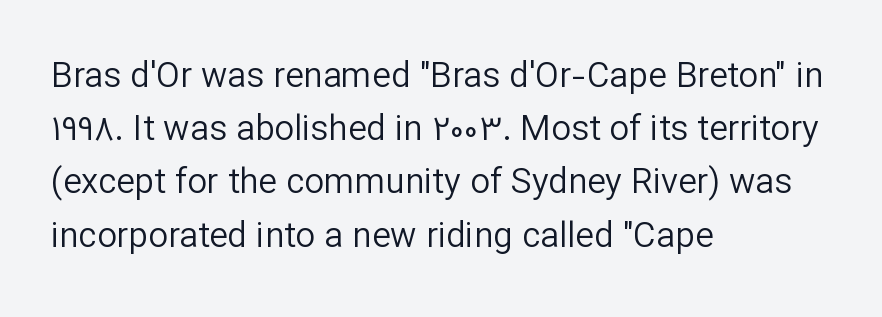
Q: Is the text bold? A: No.
Q: Is the text italic (slanted)? A: No, it is upright.
Q: Is the typeface a serif or a sans-serif typeface? A: Sans-serif.
Q: Is the text underlined? A: No.
Q: How is the paragraph aligned? A: Left-aligned.
Q: Is the spacing between letters normal or unusually wide? A: Normal.
Q: Is the spacing between lines tight, normal or loose? A: Normal.
Q: Width (condensed, normal, or wide)? A: Normal.
Q: Stroke contrast? A: Low.
Q: x-height? A: Medium.
Q: Monospaced? A: No.
